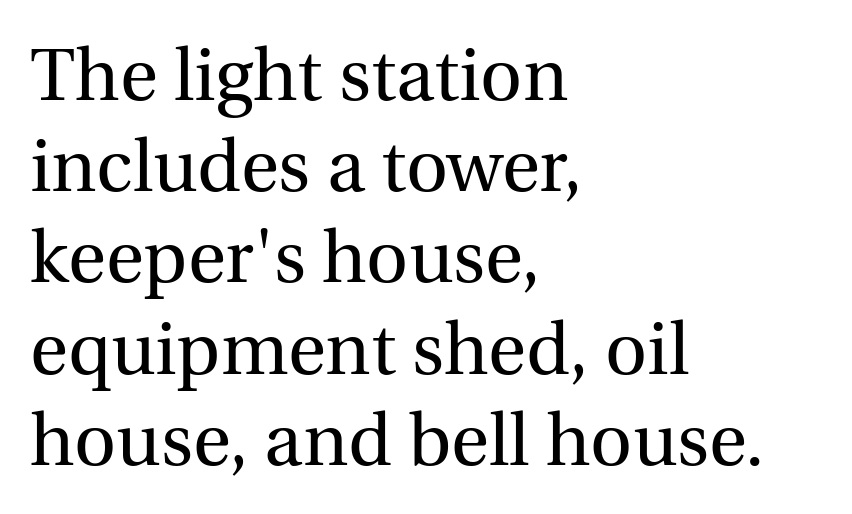
Each line starts at the same left margin while the right side varies. A serif font was chosen for this passage. If you measured baseline to baseline, you'd find a middling distance. Each word holds together tightly as a unit, with standard inter-letter gaps.
